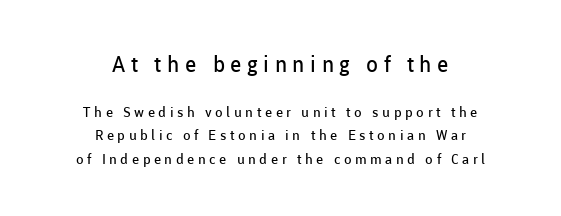
Q: Is the text bold? A: No.
Q: Is the text italic (slanted)? A: No, it is upright.
Q: Is the text underlined? A: No.
Q: How is the paragraph aligned? A: Centered.
Q: Is the spacing between letters normal or unusually wide? A: Unusually wide.
Q: Is the spacing between lines tight, normal or loose? A: Normal.
Q: Which block of text is set in a larger size, the first (top) or the second (bottom)? A: The first (top) one.
